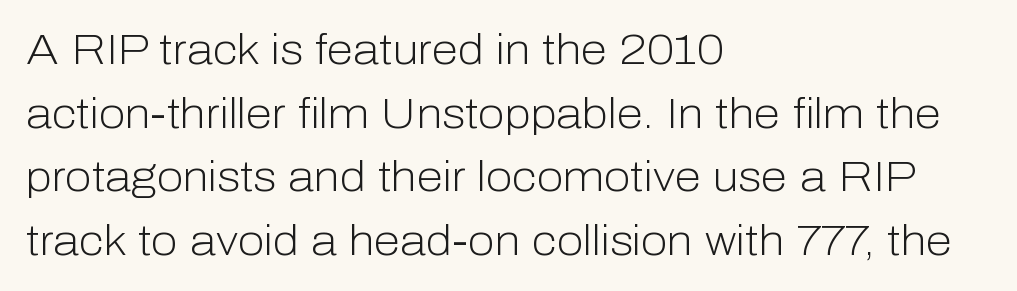
The image shows 43 px light sans-serif type, upright; set left-aligned, normal line spacing (1.48x), normal letter spacing, not underlined; low stroke contrast and a medium x-height.
